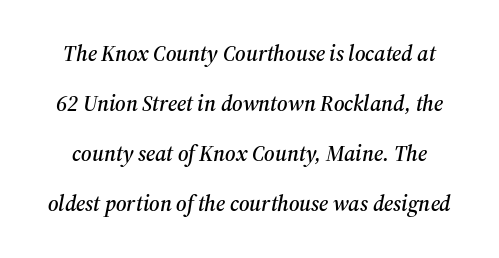
Summary of vertical rhythm: relaxed, with wide interline spacing. You can tell it's italic because the verticals aren't actually vertical. Glyph-to-glyph distance matches everyday printed text. The space beneath each line is pristine and unruled.
